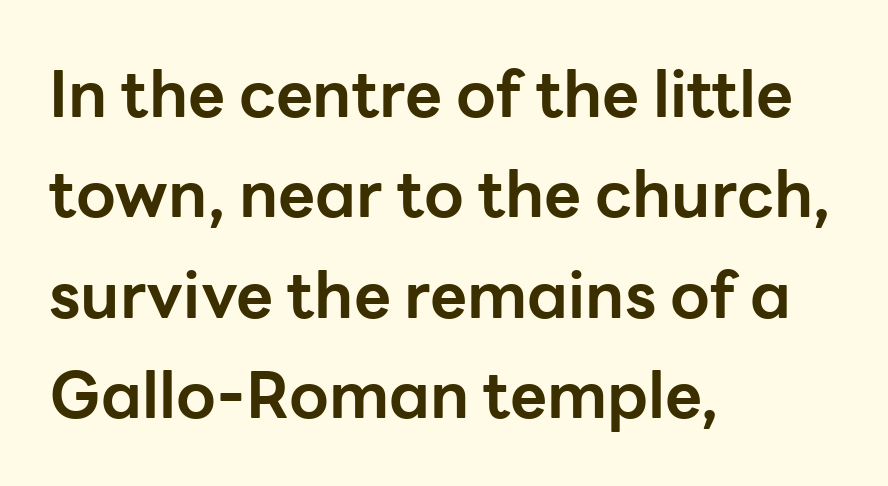
The font family rendered here belongs to the sans-serif group. This sample has the flowing, uneven cadence of proportional lettering. Every letter is thick-stroked: bold, no question. This sample keeps an unexceptional amount of space between lines. Any mark beneath the type? The region is blank.
